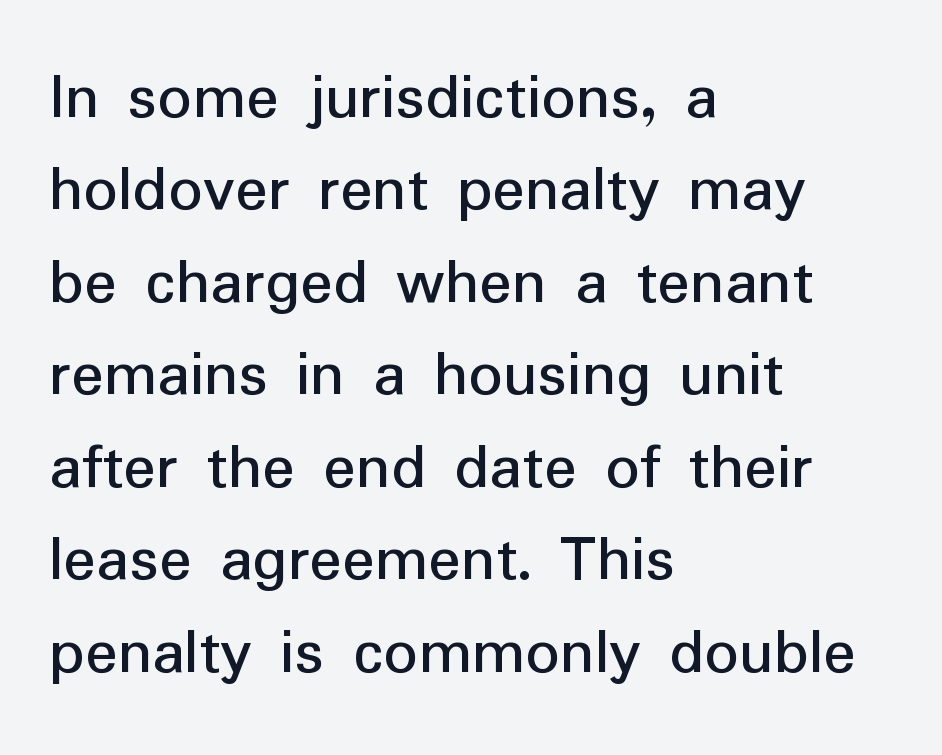
{"serif": "no", "italic": "no", "width": "normal", "stroke_contrast": "low", "x_height": "medium", "monospaced": "no", "underline": "no", "align": "left", "line_spacing": "normal", "line_spacing_ratio": 1.36, "letter_spacing": "normal", "letter_spacing_em": 0.0, "glyph_px": 68}
